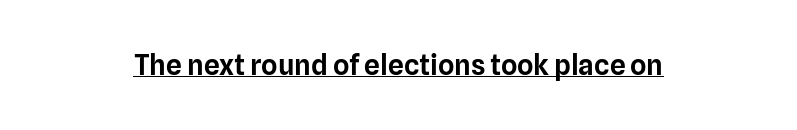
The image shows 28 px sans-serif type, upright; set normal letter spacing, underlined; low stroke contrast and a medium x-height.
